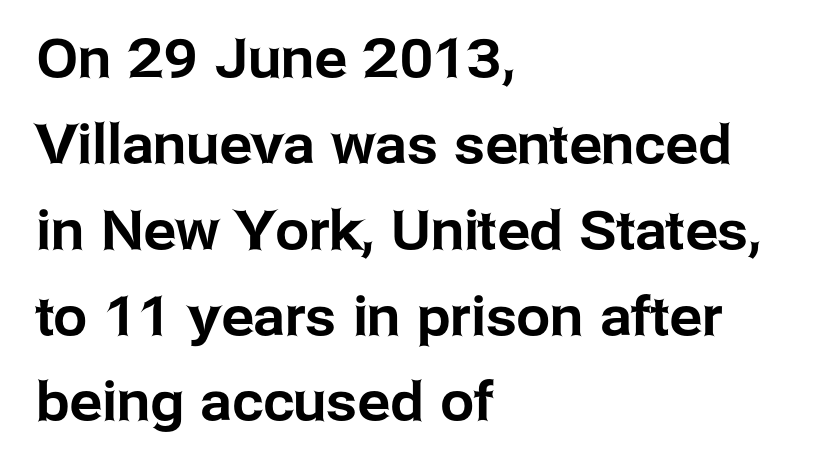
Q: Is the text italic (slanted)? A: No, it is upright.
Q: Is the typeface a serif or a sans-serif typeface? A: Sans-serif.
Q: Is the text underlined? A: No.
Q: How is the paragraph aligned? A: Left-aligned.
Q: Is the spacing between letters normal or unusually wide? A: Normal.
Q: Is the spacing between lines tight, normal or loose? A: Normal.
Q: Width (condensed, normal, or wide)? A: Normal.
Q: Stroke contrast? A: Low.
Q: x-height? A: Medium.
Q: Monospaced? A: No.
